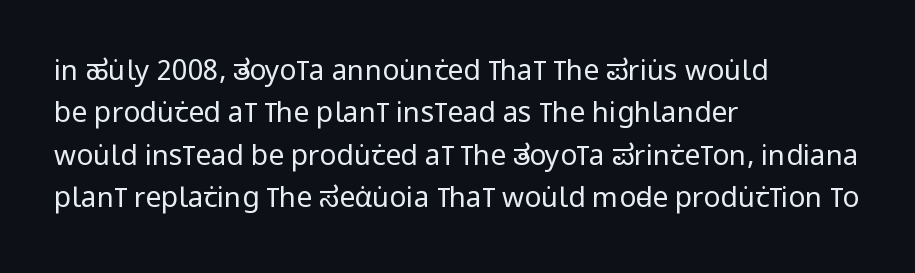
The image shows 28 px regular-weight, condensed sans-serif type, upright; set left-aligned, normal line spacing (1.51x), normal letter spacing, not underlined; low stroke contrast and a large x-height.
